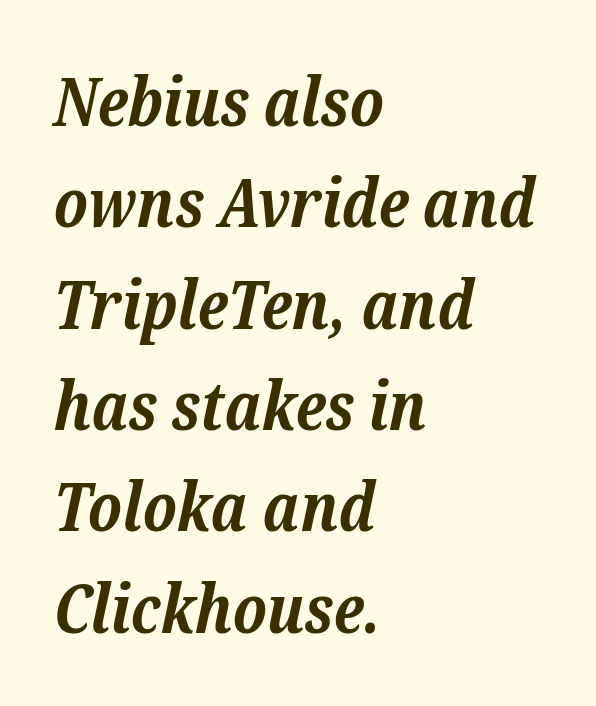
{"serif": "yes", "italic": "yes", "lean": "right", "slant_degrees": 12, "bold": "yes", "weight": "bold", "width": "normal", "stroke_contrast": "low", "x_height": "medium", "monospaced": "no", "underline": "no", "align": "left", "line_spacing": "normal", "line_spacing_ratio": 1.49, "letter_spacing": "normal", "letter_spacing_em": 0.0, "glyph_px": 68}
